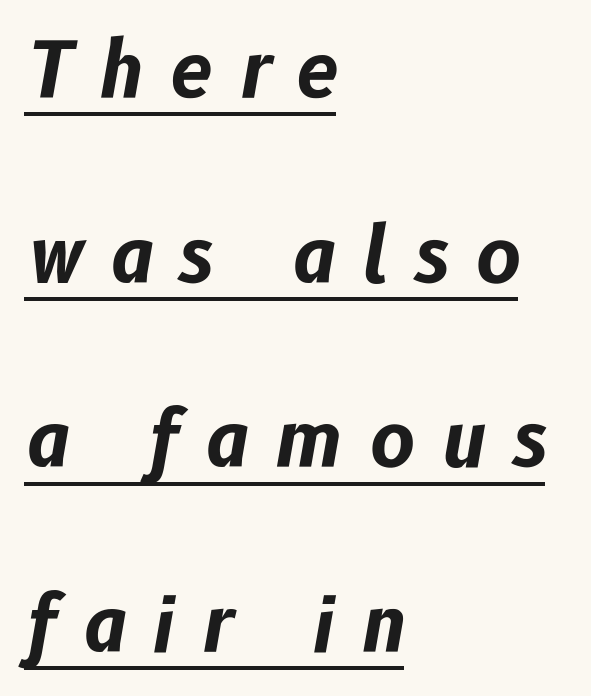
{"italic": "yes", "lean": "right", "slant_degrees": 10, "bold": "yes", "weight": "bold", "width": "normal", "stroke_contrast": "low", "x_height": "medium", "monospaced": "no", "underline": "yes", "align": "left", "line_spacing": "loose", "line_spacing_ratio": 2.43, "letter_spacing": "wide", "letter_spacing_em": 0.35, "glyph_px": 76}
